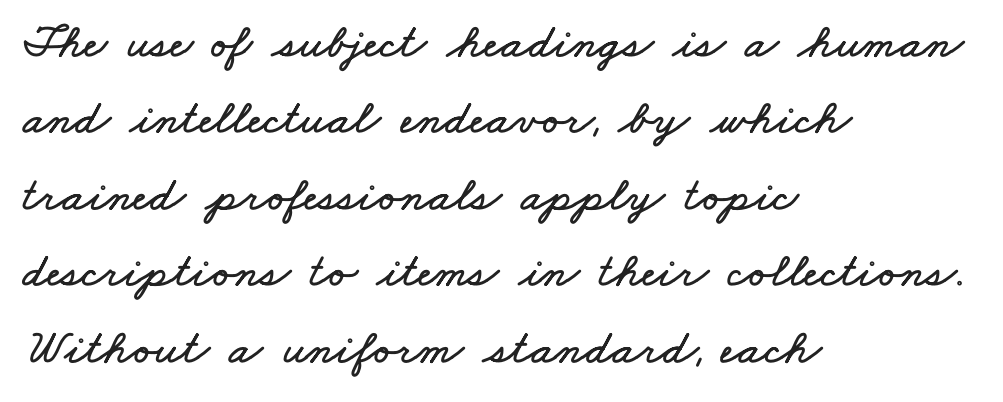
Here the designer chose a conventional face with non-uniform glyph widths. Inter-character spacing is left at the font's built-in metrics. The string is rendered with underlining switched off. Notice how descenders clear the ascenders below comfortably — that's standard leading.
